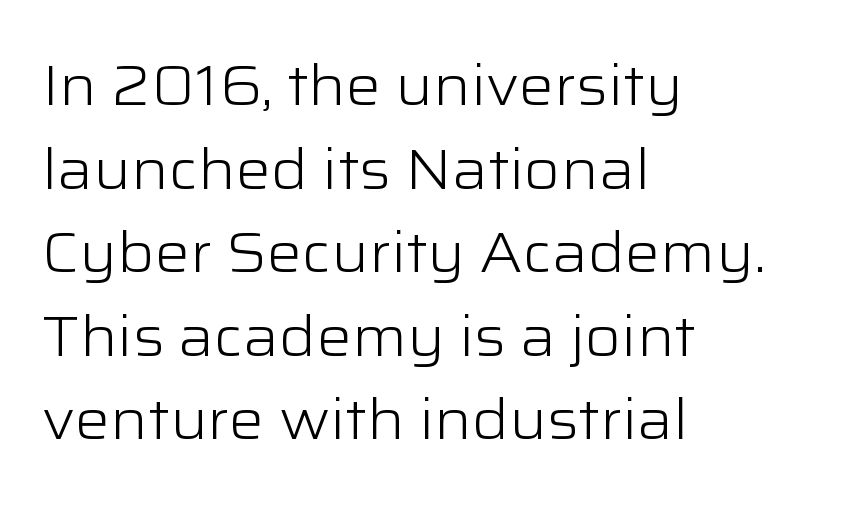
The image shows 55 px light, wide sans-serif type, upright; set left-aligned, normal line spacing (1.52x), normal letter spacing, not underlined; low stroke contrast and a medium x-height.
